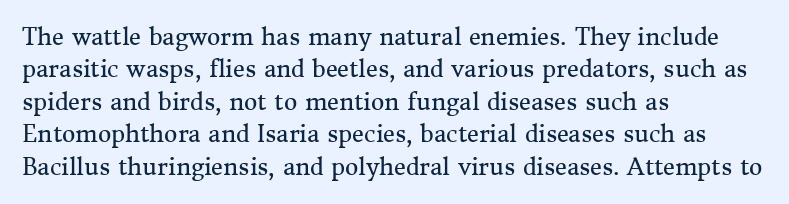
The tracking reads as untouched default to a designer's eye. Layout note: lines flush left. Students, observe: this is what conventionally led text looks like. Underline: absent.
